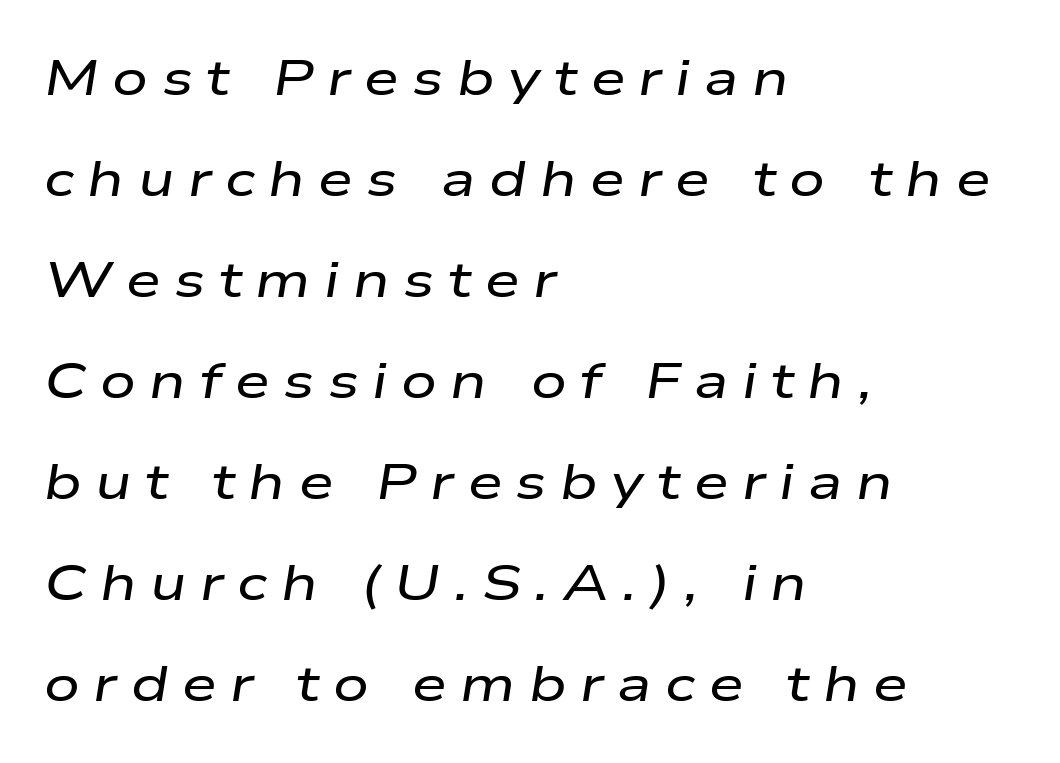
{"italic": "yes", "lean": "right", "slant_degrees": 9, "width": "wide", "stroke_contrast": "low", "x_height": "medium", "monospaced": "no", "underline": "no", "align": "left", "line_spacing": "loose", "line_spacing_ratio": 2.02, "letter_spacing": "wide", "letter_spacing_em": 0.27, "glyph_px": 50}
